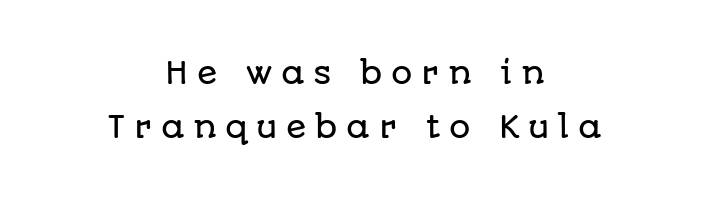
Q: Is the text italic (slanted)? A: No, it is upright.
Q: Is the typeface a serif or a sans-serif typeface? A: Sans-serif.
Q: Is the text underlined? A: No.
Q: How is the paragraph aligned? A: Centered.
Q: Is the spacing between letters normal or unusually wide? A: Unusually wide.
Q: Width (condensed, normal, or wide)? A: Normal.
Q: Stroke contrast? A: Low.
Q: x-height? A: Large.
Q: Monospaced? A: No.
